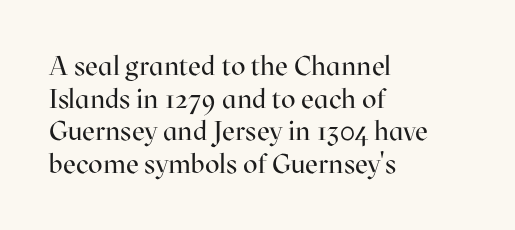
The image shows 27 px text type, upright; set left-aligned, line spacing 1.21x, normal letter spacing, not underlined.
